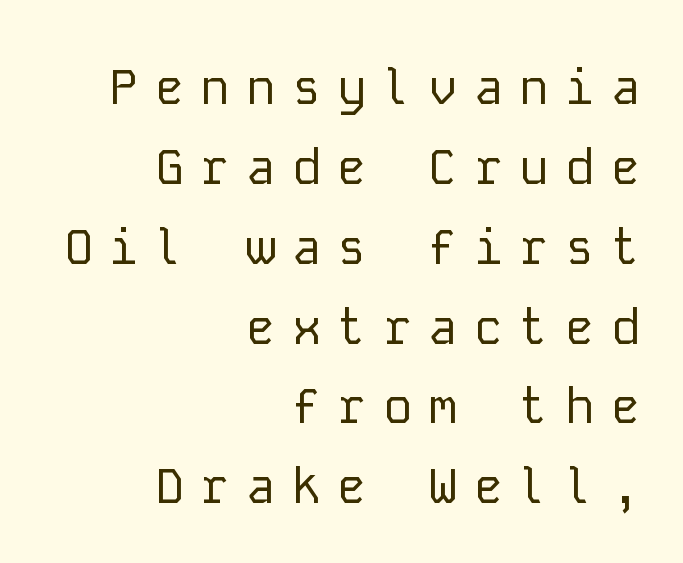
Is there much room between lines? A standard amount, neither cramped nor airy. This sample uses expanded letter spacing, leaving extra air between glyphs. The foot of each line stays bare and open. The font is comparable to plain body text, perhaps lighter. The text block is weighted toward the right margin, trailing off unevenly leftward.
